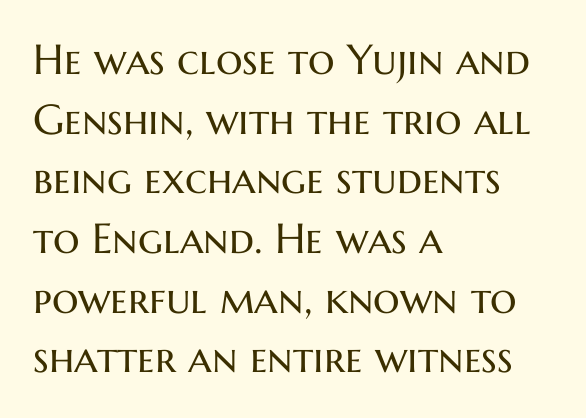
The image shows 42 px regular-weight sans-serif type, upright; set left-aligned, normal line spacing (1.42x), normal letter spacing, not underlined; medium stroke contrast and a medium x-height.
